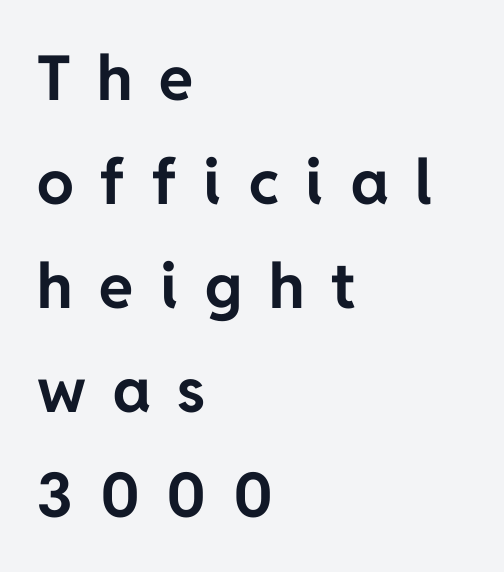
{"serif": "no", "italic": "no", "bold": "yes", "weight": "bold", "width": "normal", "stroke_contrast": "low", "x_height": "medium", "monospaced": "no", "underline": "no", "align": "left", "line_spacing": "normal", "line_spacing_ratio": 1.68, "letter_spacing": "wide", "letter_spacing_em": 0.43, "glyph_px": 62}
